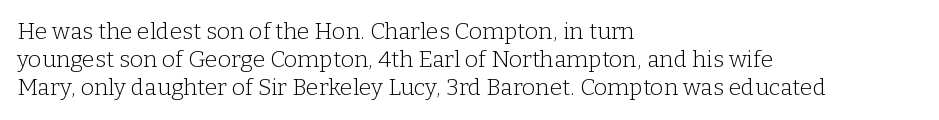
Q: Is the text bold? A: No.
Q: Is the text italic (slanted)? A: No, it is upright.
Q: Is the text underlined? A: No.
Q: How is the paragraph aligned? A: Left-aligned.
Q: Is the spacing between letters normal or unusually wide? A: Normal.
